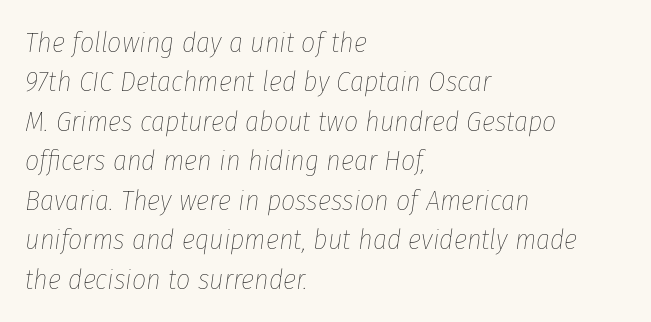
Q: Is the text bold? A: No.
Q: Is the text italic (slanted)? A: Yes, it leans right by about 8 degrees.
Q: Is the text underlined? A: No.
Q: How is the paragraph aligned? A: Left-aligned.
Q: Is the spacing between letters normal or unusually wide? A: Normal.
Q: Is the spacing between lines tight, normal or loose? A: Normal.
Q: Width (condensed, normal, or wide)? A: Condensed.
Q: Stroke contrast? A: Low.
Q: x-height? A: Medium.
Q: Monospaced? A: No.
